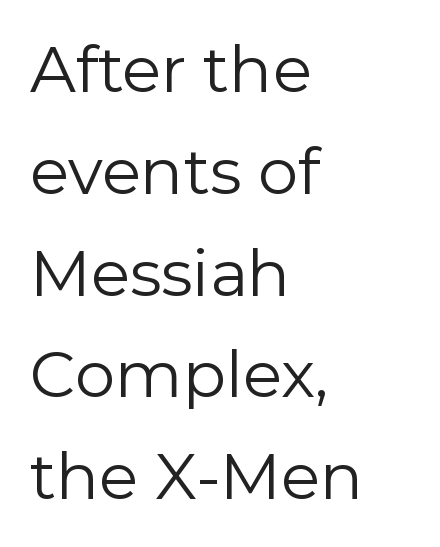
{"serif": "no", "italic": "no", "bold": "no", "weight": "regular", "width": "normal", "x_height": "medium", "monospaced": "no", "underline": "no", "align": "left", "line_spacing": "normal", "line_spacing_ratio": 1.59, "letter_spacing": "normal", "letter_spacing_em": 0.0, "glyph_px": 64}
